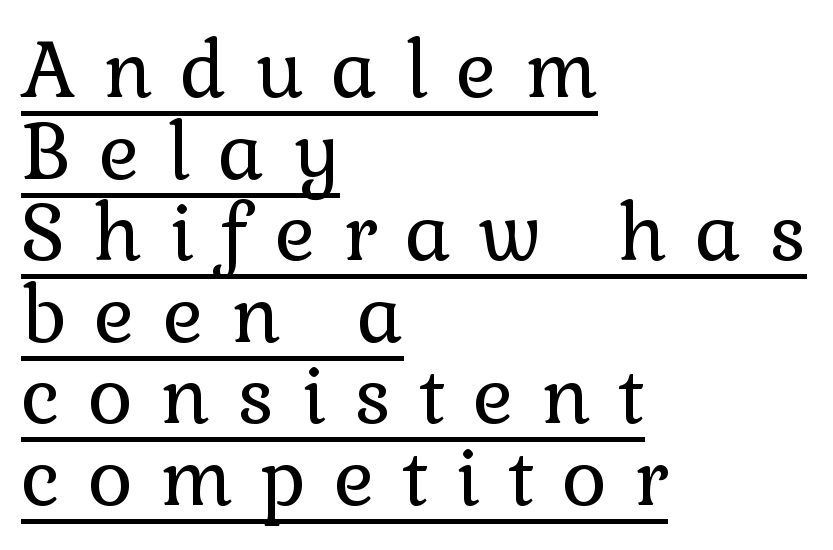
The image shows 77 px regular-weight serif type, upright; set left-aligned, tight line spacing (1.06x), unusually wide letter spacing (+0.36 em), underlined; a medium x-height.
